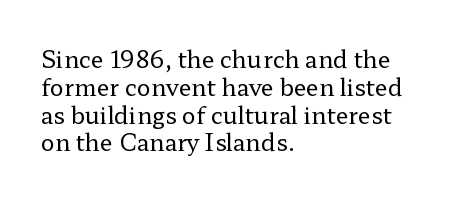
The image shows 23 px text type, upright; set left-aligned, line spacing 1.21x, normal letter spacing, not underlined.
